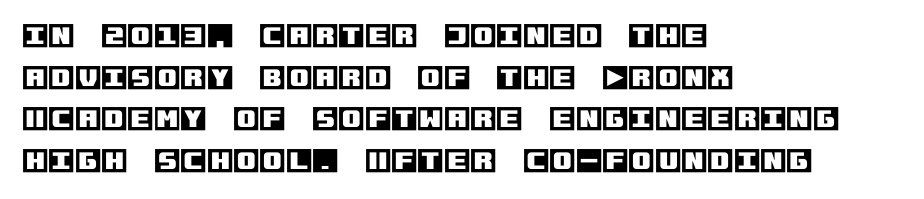
A typesetter would call this zero additional tracking. Line beginnings align vertically; line endings do not. The leading is moderate, giving the passage an even texture. No italicization has been applied; the sample stays upright. This rendering features lettering with no underline.
